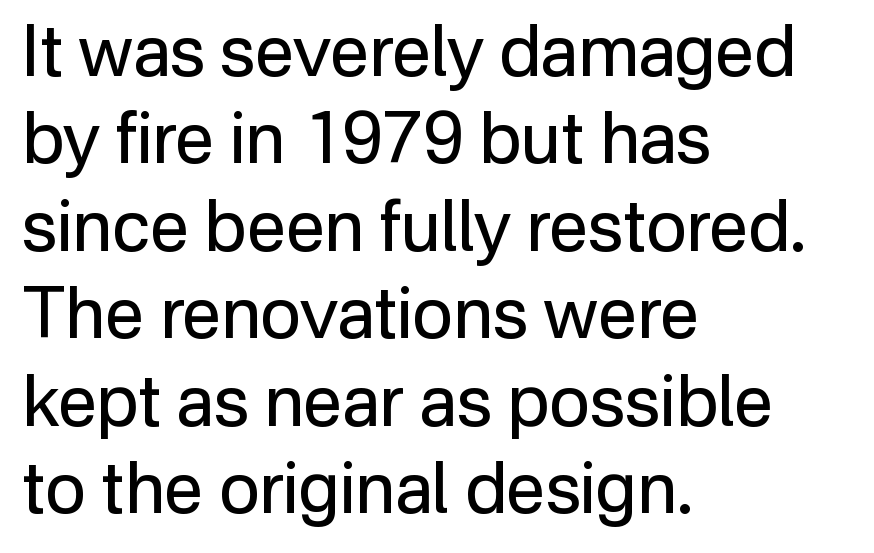
{"serif": "no", "italic": "no", "bold": "no", "weight": "regular", "width": "normal", "stroke_contrast": "low", "x_height": "medium", "monospaced": "no", "underline": "no", "align": "left", "line_spacing": "normal", "line_spacing_ratio": 1.25, "letter_spacing": "normal", "letter_spacing_em": 0.0, "glyph_px": 70}
